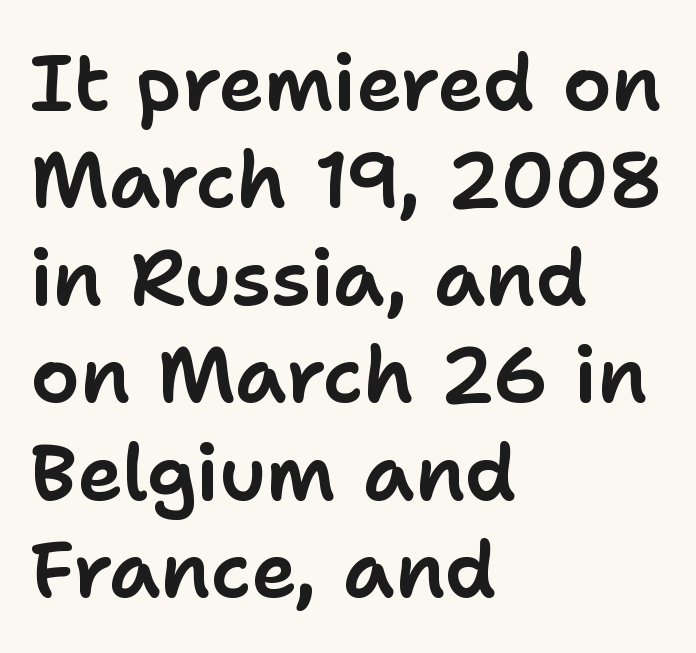
Anything drawn beneath the words? Only blank space. Every row of glyphs begins at an identical x-position on the left. This sample uses plain, unmodified letter spacing. This is roman type, the default non-slanted kind.
